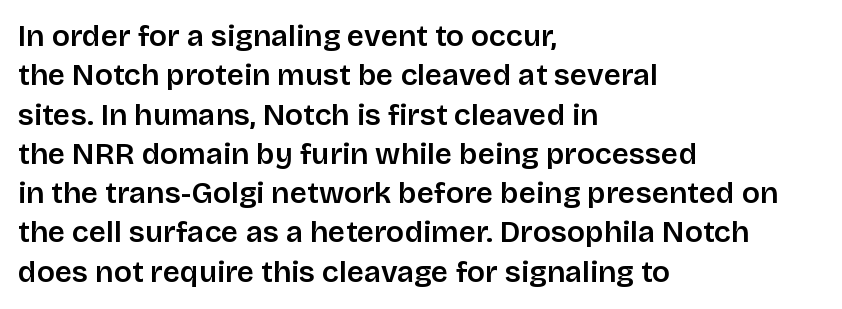
Q: Is the text italic (slanted)? A: No, it is upright.
Q: Is the typeface a serif or a sans-serif typeface? A: Sans-serif.
Q: Is the text underlined? A: No.
Q: How is the paragraph aligned? A: Left-aligned.
Q: Is the spacing between letters normal or unusually wide? A: Normal.
Q: Is the spacing between lines tight, normal or loose? A: Normal.
Q: Width (condensed, normal, or wide)? A: Normal.
Q: Stroke contrast? A: Low.
Q: x-height? A: Large.
Q: Monospaced? A: No.
